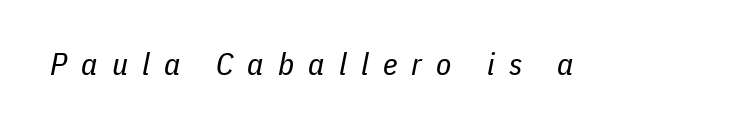
The image shows 31 px regular-weight, condensed type, italic (leaning right); set unusually wide letter spacing (+0.46 em), not underlined; low stroke contrast and a medium x-height.
